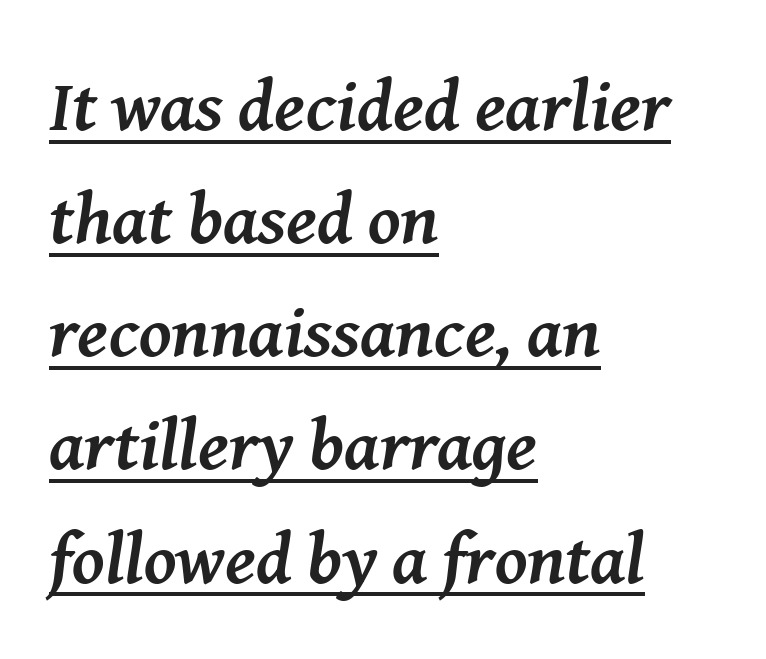
Q: Is the text bold? A: Yes.
Q: Is the text italic (slanted)? A: Yes, it leans right by about 8 degrees.
Q: Is the typeface a serif or a sans-serif typeface? A: Serif.
Q: Is the text underlined? A: Yes.
Q: How is the paragraph aligned? A: Left-aligned.
Q: Is the spacing between letters normal or unusually wide? A: Normal.
Q: Is the spacing between lines tight, normal or loose? A: Normal.
Q: Width (condensed, normal, or wide)? A: Normal.
Q: Stroke contrast? A: Medium.
Q: x-height? A: Medium.
Q: Monospaced? A: No.
